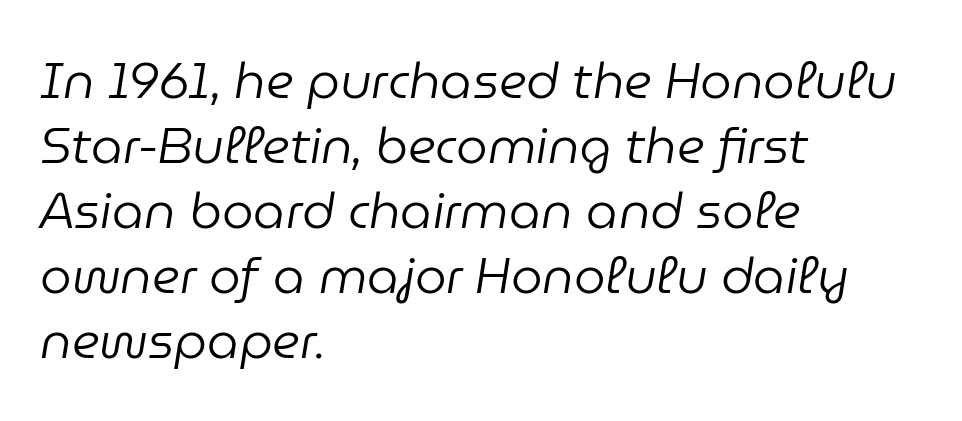
Characters follow at the spacing the type designer built in. A typesetter would call this leading conventional body-copy spacing. You could not count columns in this text — the font is proportionally spaced. This reads as an unemphasized weight, regular at the heaviest. The text block is weighted toward the left margin, trailing off unevenly rightward. Descenders are the only things crossing below the line.
